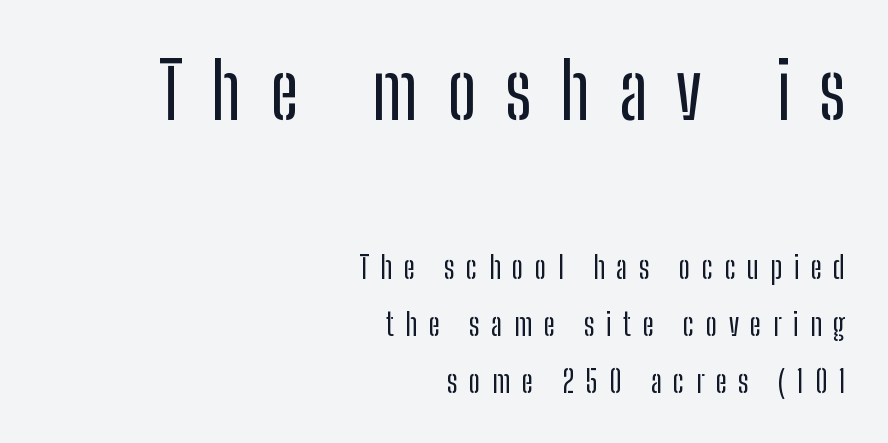
The image shows 78 px condensed sans-serif type, upright; set right-aligned, line spacing 1.83x, unusually wide letter spacing (+0.37 em), not underlined; the first (top) block is 2.52x larger; low stroke contrast and a medium x-height.
